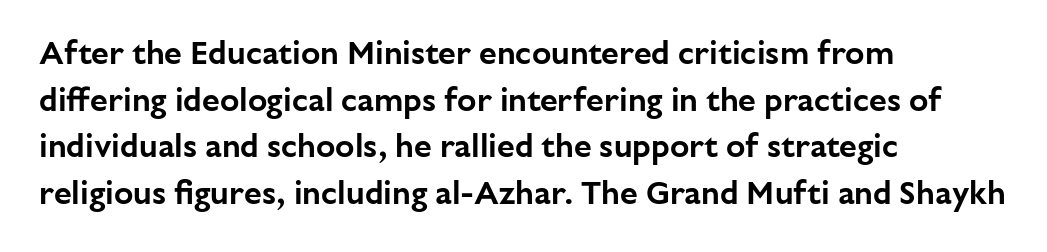
Whoever set this chose a conventional vertical rhythm. The rendering anchors every line to the left-hand side. A typesetter would label this face a sans. A typesetter would call this proportional, since set widths differ per character. You can tell it's not italic because the verticals are truly vertical. Plain, unruled lines of type.
